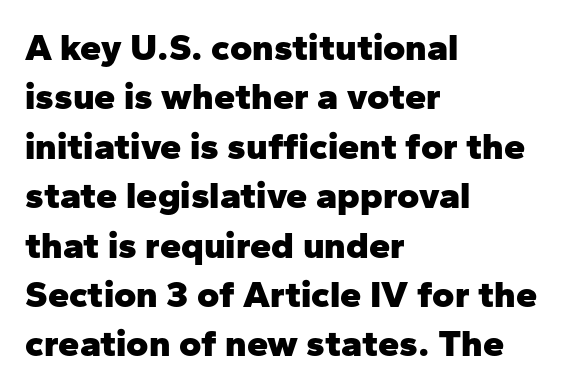
A typesetter would call this proportional, since set widths differ per character. Characters remain perfectly vertical along every line. In terms of weight, the rendering is a true, heavy bold. Decoration check: the copy has no underline. The text was rendered using a sans face with plain stroke endings. Vertically, the passage feels balanced, rows spaced as you'd expect.
